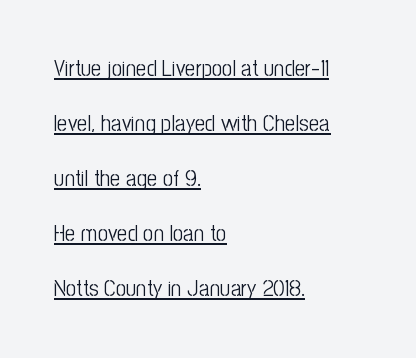
The image shows 23 px text type, upright; set left-aligned, loose line spacing (2.39x), normal letter spacing, underlined.
